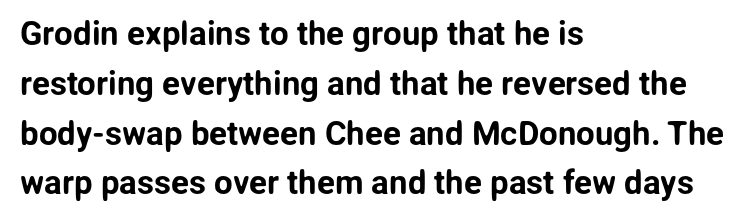
{"serif": "no", "italic": "no", "width": "normal", "stroke_contrast": "low", "x_height": "medium", "monospaced": "no", "underline": "no", "align": "left", "line_spacing": "normal", "line_spacing_ratio": 1.51, "letter_spacing": "normal", "letter_spacing_em": 0.0, "glyph_px": 33}
